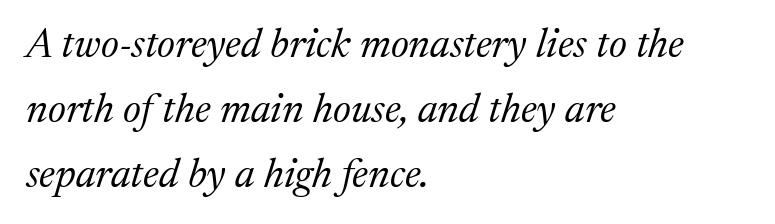
The image shows 41 px regular-weight serif type, italic (leaning right); set left-aligned, normal line spacing (1.58x), normal letter spacing, not underlined; medium stroke contrast and a medium x-height.
